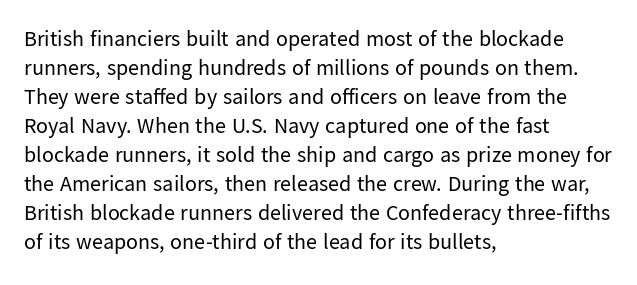
Tall strokes in this sample are plumb rather than angled. The passage shown has conventional tracking throughout. Every row of glyphs begins at an identical x-position on the left. A normal amount of white space separates one row of letters from the next. Type without underlining.
